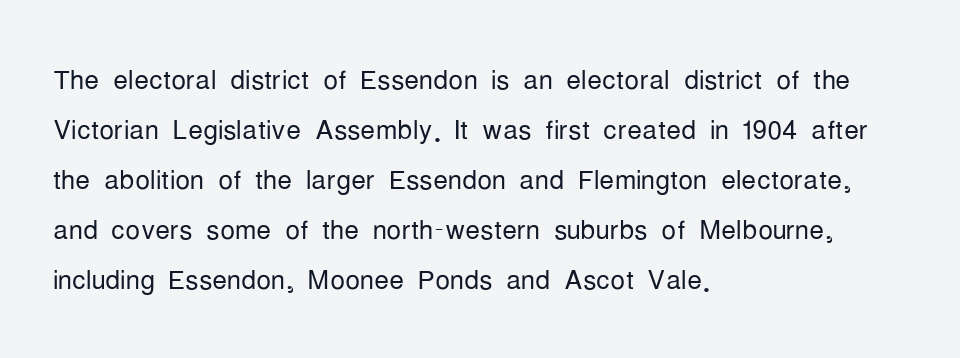
The image shows 37 px light, condensed sans-serif type, upright; set left-aligned, normal line spacing (1.35x), normal letter spacing, not underlined; low stroke contrast and a medium x-height.
